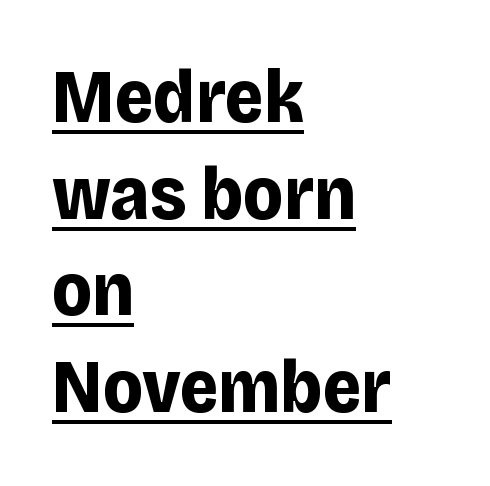
A typesetter would call this proportional, since set widths differ per character. Has an underline been added? It has. This sample uses a sans-serif face. Unlike italic type, these characters show no tilt at all.
